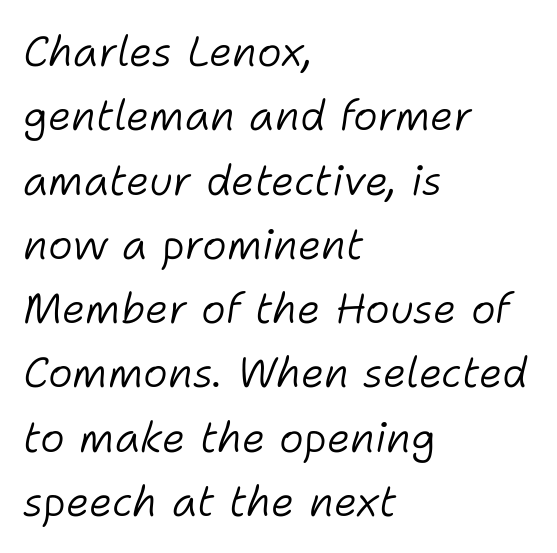
Q: Is the text bold? A: No.
Q: Is the text italic (slanted)? A: Yes, it leans right by about 11 degrees.
Q: Is the text underlined? A: No.
Q: How is the paragraph aligned? A: Left-aligned.
Q: Is the spacing between letters normal or unusually wide? A: Normal.
Q: Is the spacing between lines tight, normal or loose? A: Normal.
Q: Width (condensed, normal, or wide)? A: Normal.
Q: Stroke contrast? A: Low.
Q: x-height? A: Medium.
Q: Monospaced? A: No.
